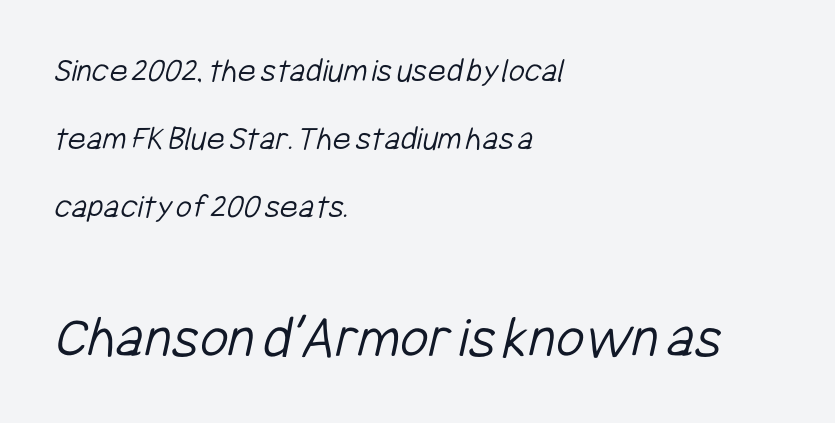
The passage is arranged the way most books set body copy — flush left. Type size steps up from the first block to the second. Rule under the text: the space is simply empty. The typeface chosen for these lines omits serifs. The face used here is rendered with its standard letterfit. The designer dialed line spacing up above the default.
